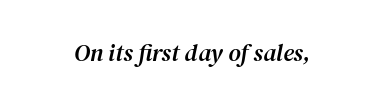
Q: Is the text italic (slanted)? A: Yes, it leans right by about 12 degrees.
Q: Is the text underlined? A: No.
Q: Is the spacing between letters normal or unusually wide? A: Normal.
